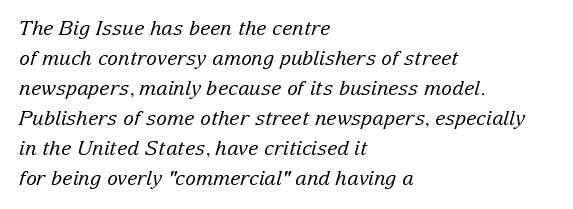
{"italic": "yes", "lean": "right", "slant_degrees": 15, "bold": "no", "underline": "no", "align": "left", "line_spacing": "normal", "line_spacing_ratio": 1.5, "letter_spacing": "normal", "letter_spacing_em": 0.0, "glyph_px": 20}
